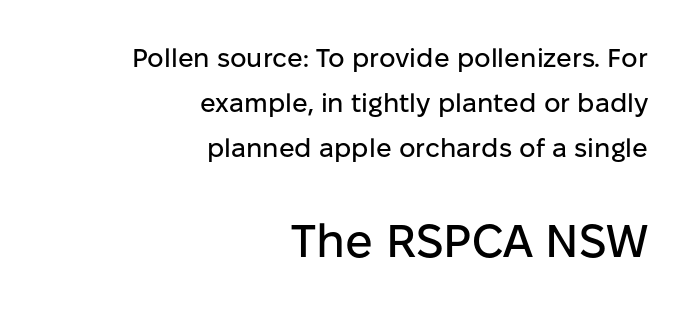
The strip under each line holds only bare page. The paragraph has a hard right edge and a soft left edge. The composition opens small and finishes big. Observe the absence of serifs on each vertical stroke in this sample.
